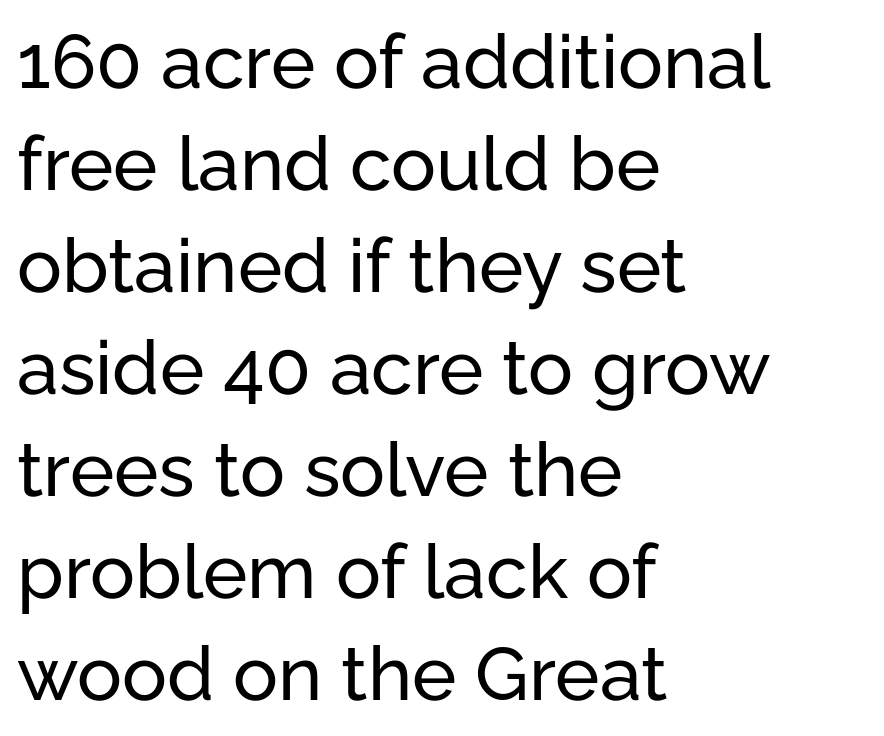
{"serif": "no", "italic": "no", "width": "normal", "stroke_contrast": "low", "x_height": "medium", "monospaced": "no", "underline": "no", "align": "left", "line_spacing": "normal", "line_spacing_ratio": 1.36, "letter_spacing": "normal", "letter_spacing_em": 0.0, "glyph_px": 75}
